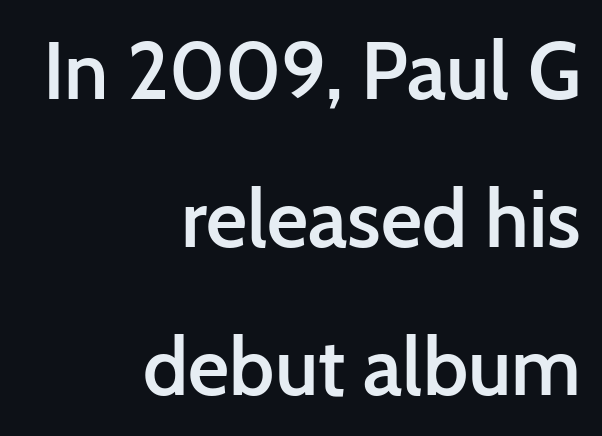
{"serif": "no", "italic": "no", "bold": "semi", "weight": "semibold", "width": "normal", "stroke_contrast": "low", "x_height": "medium", "monospaced": "no", "underline": "no", "align": "right", "line_spacing_ratio": 1.85, "letter_spacing": "normal", "letter_spacing_em": 0.0, "glyph_px": 80}
